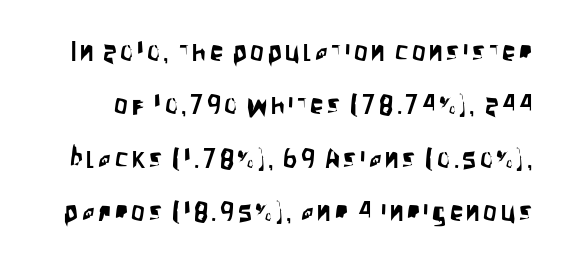
Italic? Not at all — the glyphs are vertical. Interline gaps are noticeably wide in this sample. The passage shown is not underscored anywhere.
